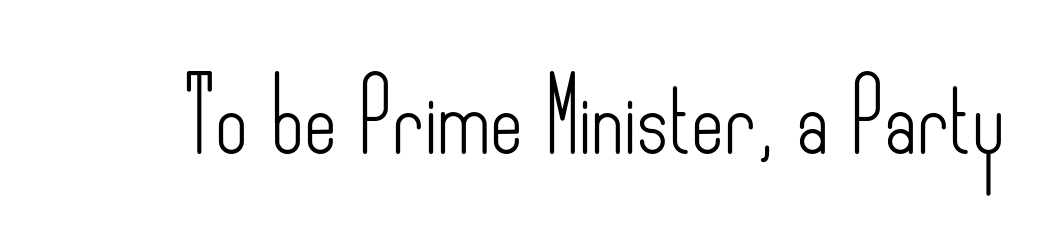
Q: Is the text bold? A: No.
Q: Is the text italic (slanted)? A: No, it is upright.
Q: Is the typeface a serif or a sans-serif typeface? A: Sans-serif.
Q: Is the text underlined? A: No.
Q: Is the spacing between letters normal or unusually wide? A: Normal.
Q: Width (condensed, normal, or wide)? A: Condensed.
Q: Stroke contrast? A: Low.
Q: x-height? A: Small.
Q: Monospaced? A: No.
